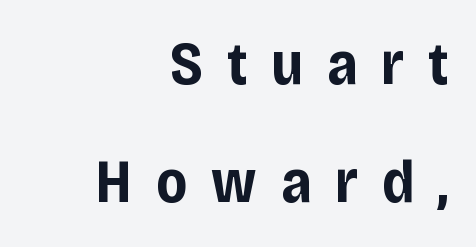
{"serif": "no", "italic": "no", "bold": "yes", "weight": "bold", "width": "condensed", "stroke_contrast": "low", "x_height": "large", "monospaced": "no", "underline": "no", "align": "right", "line_spacing": "loose", "line_spacing_ratio": 1.96, "letter_spacing": "wide", "letter_spacing_em": 0.4, "glyph_px": 60}
